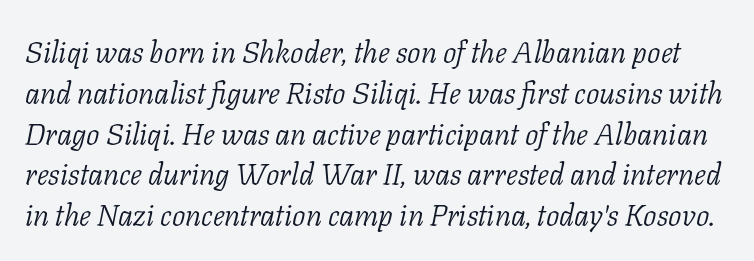
Proportional: the letters do not fall into vertical columns. Yep, that's italic — everything's leaning. The vertical gap from one line to the next is medium. The foot of each line stays bare and open.
